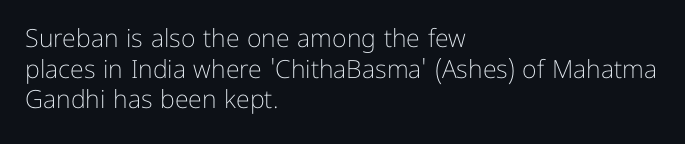
{"italic": "no", "bold": "no", "underline": "no", "align": "left", "line_spacing_ratio": 1.23, "letter_spacing": "normal", "letter_spacing_em": 0.0, "glyph_px": 25}
